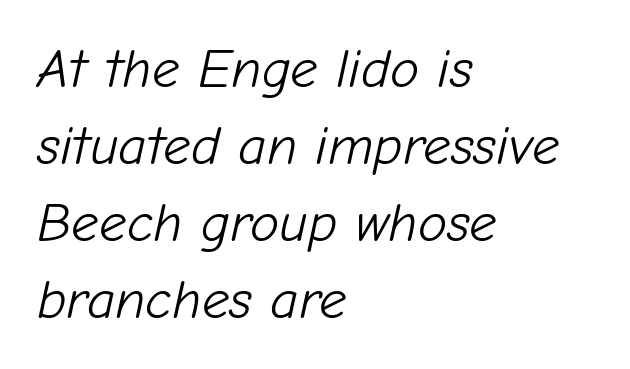
Q: Is the text bold? A: No.
Q: Is the text italic (slanted)? A: Yes, it leans right by about 12 degrees.
Q: Is the text underlined? A: No.
Q: How is the paragraph aligned? A: Left-aligned.
Q: Is the spacing between letters normal or unusually wide? A: Normal.
Q: Is the spacing between lines tight, normal or loose? A: Normal.
Q: Width (condensed, normal, or wide)? A: Normal.
Q: Stroke contrast? A: Low.
Q: x-height? A: Medium.
Q: Monospaced? A: No.
